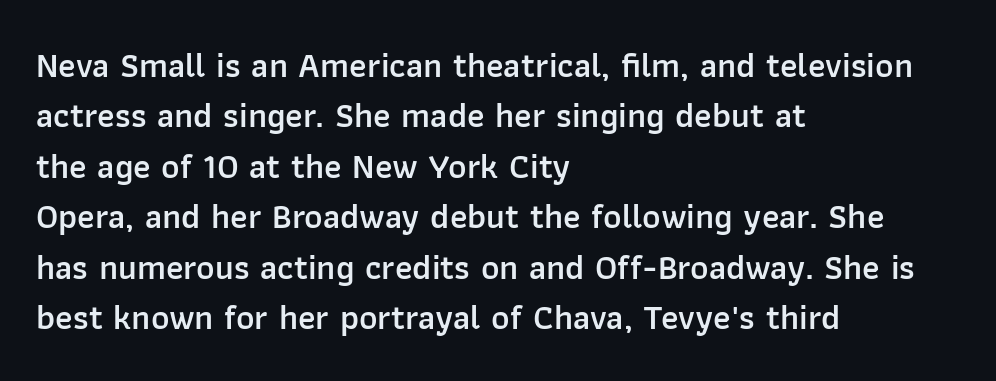
A clean baseline with only descenders dipping below it. Look at the bottom of the vertical strokes: they stop flat, with no serifs. Posture: straight, roman, zero tilt. A normal amount of white space separates one row of letters from the next. Proportional: the letters do not fall into vertical columns. Horizontal alignment here is leftward, the default for most running prose.
